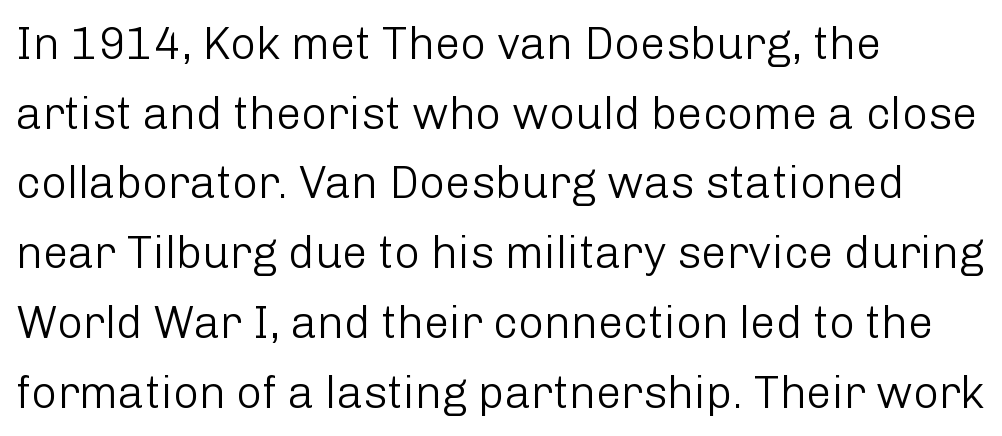
{"serif": "no", "italic": "no", "bold": "no", "weight": "light", "width": "normal", "stroke_contrast": "low", "x_height": "medium", "monospaced": "no", "underline": "no", "align": "left", "line_spacing": "normal", "line_spacing_ratio": 1.55, "letter_spacing": "normal", "letter_spacing_em": 0.0, "glyph_px": 45}
